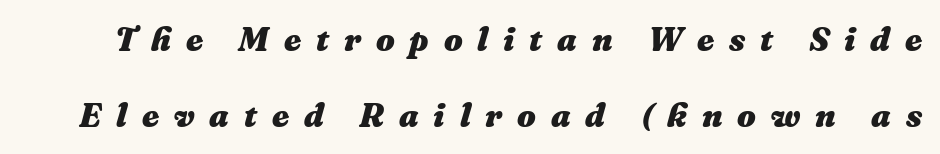
The rendering uses a large line-height, opening up the rows. The letters are slanted; this is an italic face. You could not count columns in this text — the font is proportionally spaced. Check under the words: just untouched page. Here the glyphs are tracked loosely, breaking word shapes into spaced letters. The glyphs have the mass of a bold cut.
